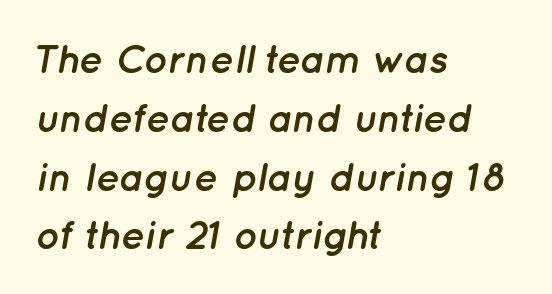
The image shows 40 px semibold type, italic (leaning right); set left-aligned, normal line spacing (1.47x), normal letter spacing, not underlined; low stroke contrast and a medium x-height.
